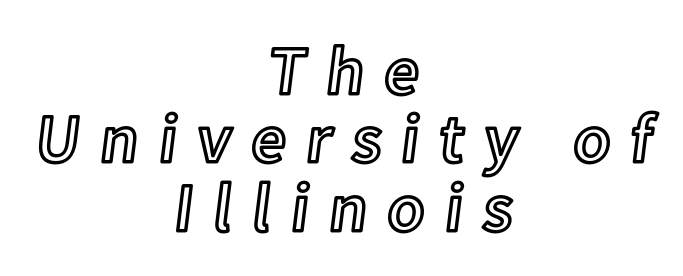
Q: Is the text italic (slanted)? A: Yes.
Q: Is the text underlined? A: No.
Q: How is the paragraph aligned? A: Centered.
Q: Is the spacing between letters normal or unusually wide? A: Unusually wide.
Q: Is the spacing between lines tight, normal or loose? A: Tight.
Q: Width (condensed, normal, or wide)? A: Normal.
Q: x-height? A: Medium.
Q: Monospaced? A: No.
